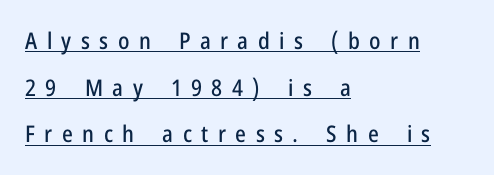
The image shows 23 px text type, upright; set left-aligned, loose line spacing (2.03x), unusually wide letter spacing (+0.41 em), underlined.
